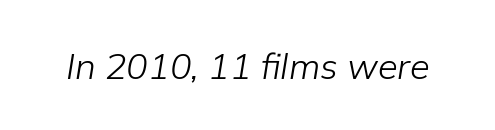
The image shows 36 px light type, italic (leaning right); set normal letter spacing, not underlined; low stroke contrast and a medium x-height.
